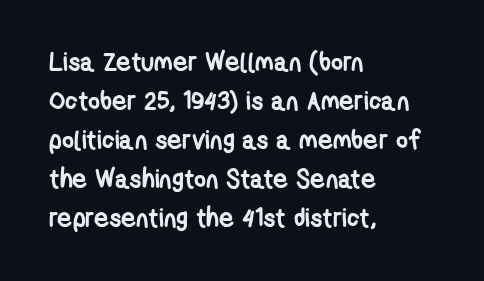
{"bold": "yes", "underline": "no", "align": "left", "line_spacing": "normal", "line_spacing_ratio": 1.5, "letter_spacing": "normal", "letter_spacing_em": 0.0, "glyph_px": 26}
